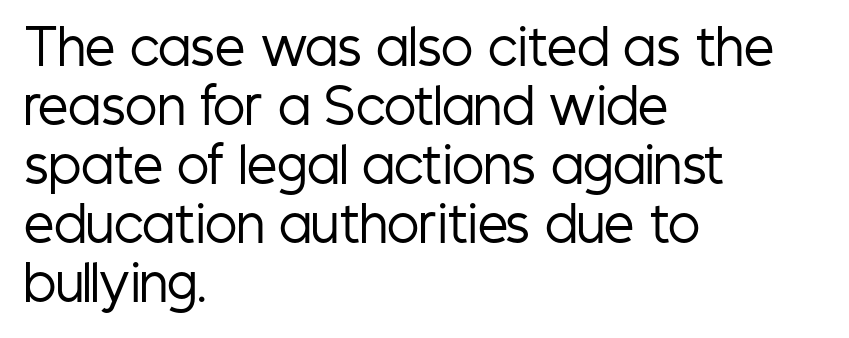
Q: Is the text bold? A: No.
Q: Is the text italic (slanted)? A: No, it is upright.
Q: Is the typeface a serif or a sans-serif typeface? A: Sans-serif.
Q: Is the text underlined? A: No.
Q: How is the paragraph aligned? A: Left-aligned.
Q: Is the spacing between letters normal or unusually wide? A: Normal.
Q: Width (condensed, normal, or wide)? A: Condensed.
Q: Stroke contrast? A: Low.
Q: x-height? A: Medium.
Q: Monospaced? A: No.
